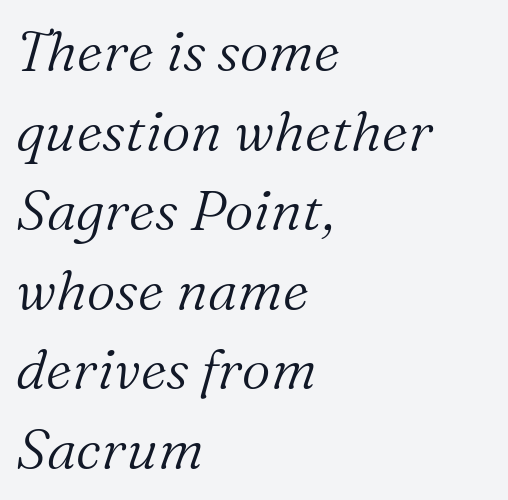
{"serif": "yes", "italic": "yes", "lean": "right", "slant_degrees": 16, "bold": "no", "weight": "light", "width": "normal", "stroke_contrast": "medium", "x_height": "medium", "monospaced": "no", "underline": "no", "align": "left", "line_spacing": "normal", "line_spacing_ratio": 1.42, "letter_spacing": "normal", "letter_spacing_em": 0.0, "glyph_px": 56}
